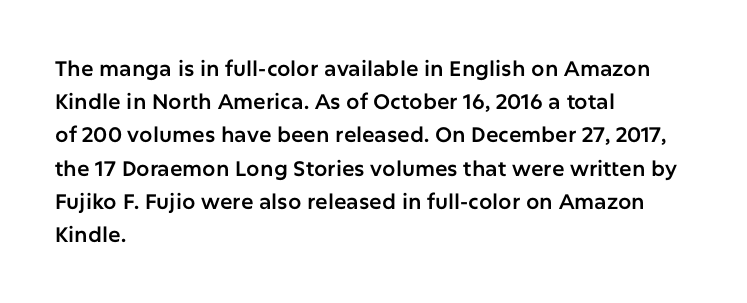
{"italic": "no", "underline": "no", "align": "left", "line_spacing": "normal", "line_spacing_ratio": 1.58, "letter_spacing": "normal", "letter_spacing_em": 0.0, "glyph_px": 21}
